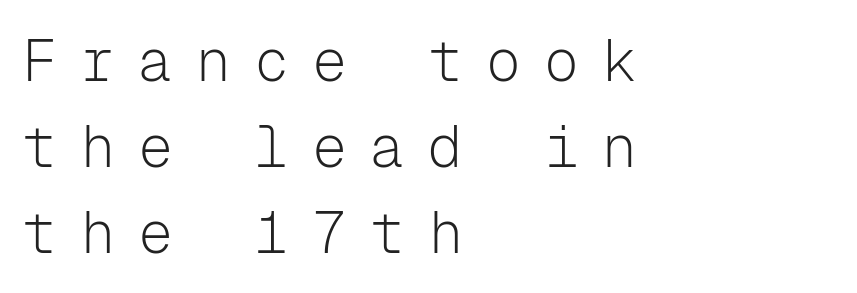
{"serif": "no", "italic": "no", "bold": "no", "weight": "light", "width": "normal", "stroke_contrast": "low", "x_height": "medium", "monospaced": "yes", "underline": "no", "align": "left", "line_spacing": "normal", "line_spacing_ratio": 1.48, "letter_spacing": "wide", "letter_spacing_em": 0.4, "glyph_px": 58}
